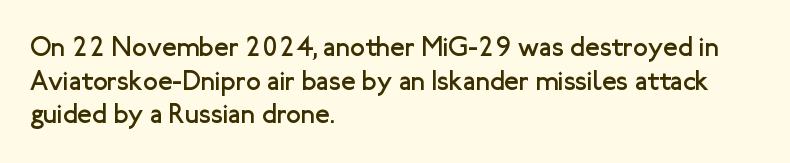
{"italic": "no", "bold": "no", "underline": "no", "align": "left", "line_spacing": "normal", "line_spacing_ratio": 1.25, "letter_spacing": "normal", "letter_spacing_em": 0.0, "glyph_px": 27}
